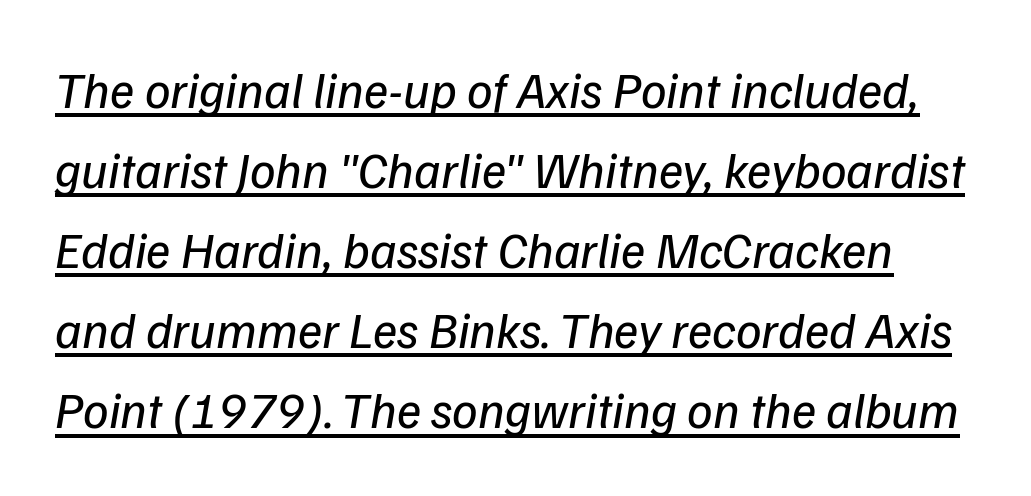
The image shows 51 px regular-weight sans-serif type; set normal line spacing (1.57x), normal letter spacing, underlined; low stroke contrast and a medium x-height.
